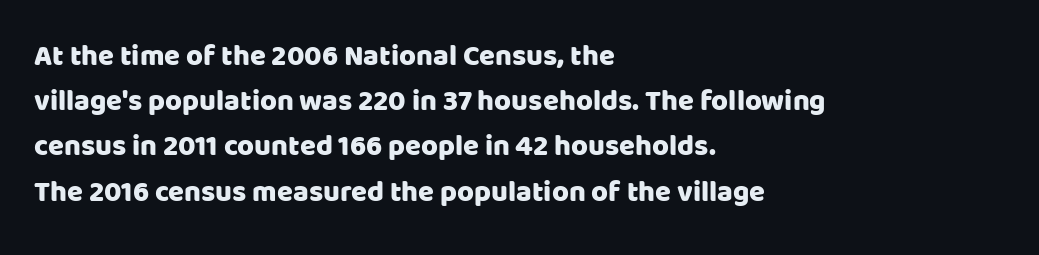
{"serif": "no", "italic": "no", "width": "normal", "stroke_contrast": "low", "x_height": "large", "monospaced": "no", "underline": "no", "align": "left", "line_spacing": "normal", "line_spacing_ratio": 1.56, "letter_spacing": "normal", "letter_spacing_em": 0.0, "glyph_px": 29}
